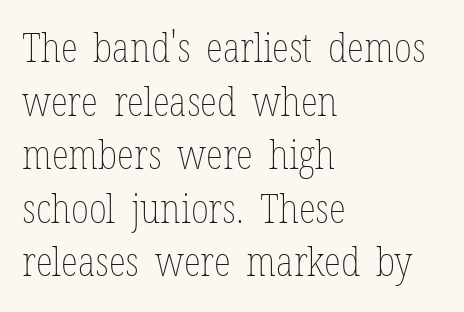
Q: Is the text bold? A: No.
Q: Is the text italic (slanted)? A: No, it is upright.
Q: Is the text underlined? A: No.
Q: How is the paragraph aligned? A: Left-aligned.
Q: Is the spacing between letters normal or unusually wide? A: Normal.
Q: Is the spacing between lines tight, normal or loose? A: Normal.
Q: Width (condensed, normal, or wide)? A: Condensed.
Q: Stroke contrast? A: Low.
Q: x-height? A: Medium.
Q: Monospaced? A: No.
